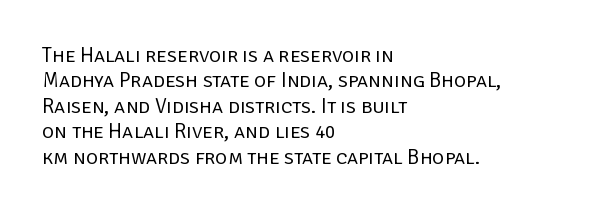
Q: Is the text bold? A: No.
Q: Is the text italic (slanted)? A: No, it is upright.
Q: Is the text underlined? A: No.
Q: How is the paragraph aligned? A: Left-aligned.
Q: Is the spacing between letters normal or unusually wide? A: Normal.
